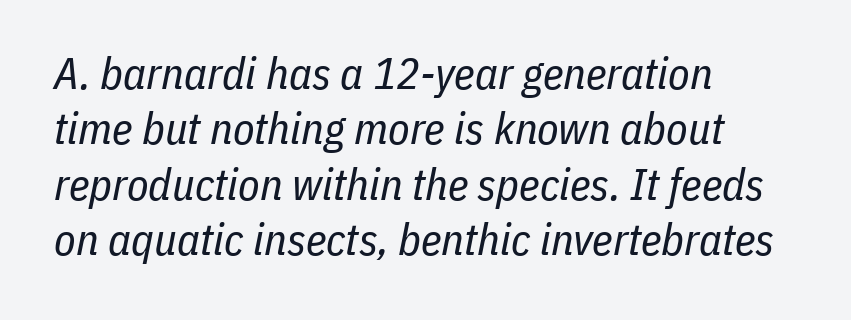
Default kerning and tracking; the words read as compact shapes. The face used here is proportionally spaced, like ordinary book or web type. These lines sit exactly where default settings would place them. The rendering applies a slant to the glyphs.
